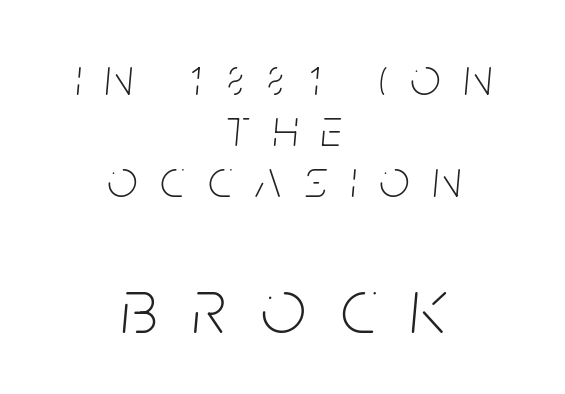
Q: Is the text bold? A: No.
Q: Is the text italic (slanted)? A: Yes, it leans right by about 5 degrees.
Q: Is the text underlined? A: No.
Q: How is the paragraph aligned? A: Centered.
Q: Is the spacing between letters normal or unusually wide? A: Unusually wide.
Q: Is the spacing between lines tight, normal or loose? A: Tight.
Q: Which block of text is set in a larger size, the first (top) or the second (bottom)? A: The second (bottom) one.
Q: Width (condensed, normal, or wide)? A: Condensed.
Q: Stroke contrast? A: Low.
Q: x-height? A: Large.
Q: Monospaced? A: No.
